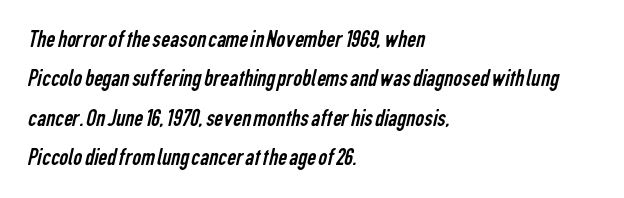
Q: Is the text bold? A: No.
Q: Is the text underlined? A: No.
Q: How is the paragraph aligned? A: Left-aligned.
Q: Is the spacing between letters normal or unusually wide? A: Normal.
Q: Is the spacing between lines tight, normal or loose? A: Normal.
